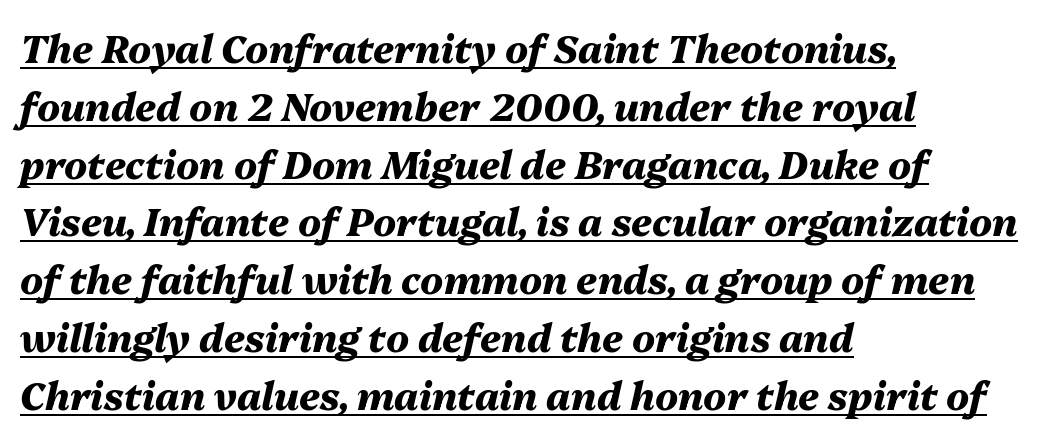
A student would call this left alignment; a typographer would say flush left, rag right. Characters are canted at an angle relative to the baseline's perpendicular. Letter spacing: default. Pretty heavy lettering here — definitely bold. Varying glyph widths throughout — classic text-font behaviour.
